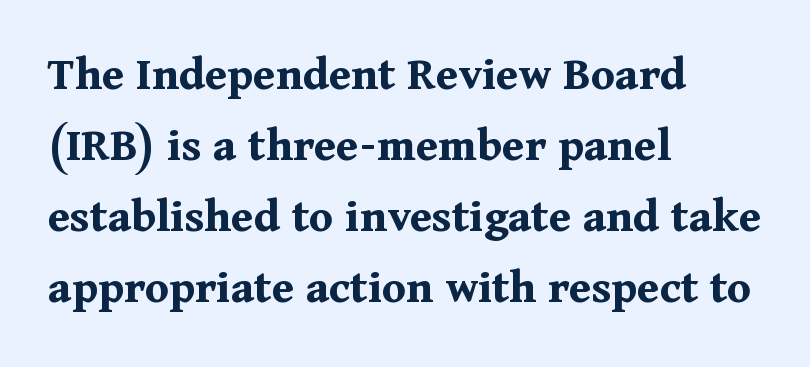
The image shows 49 px bold serif type, upright; set left-aligned, normal line spacing (1.45x), normal letter spacing, not underlined; medium stroke contrast and a medium x-height.
